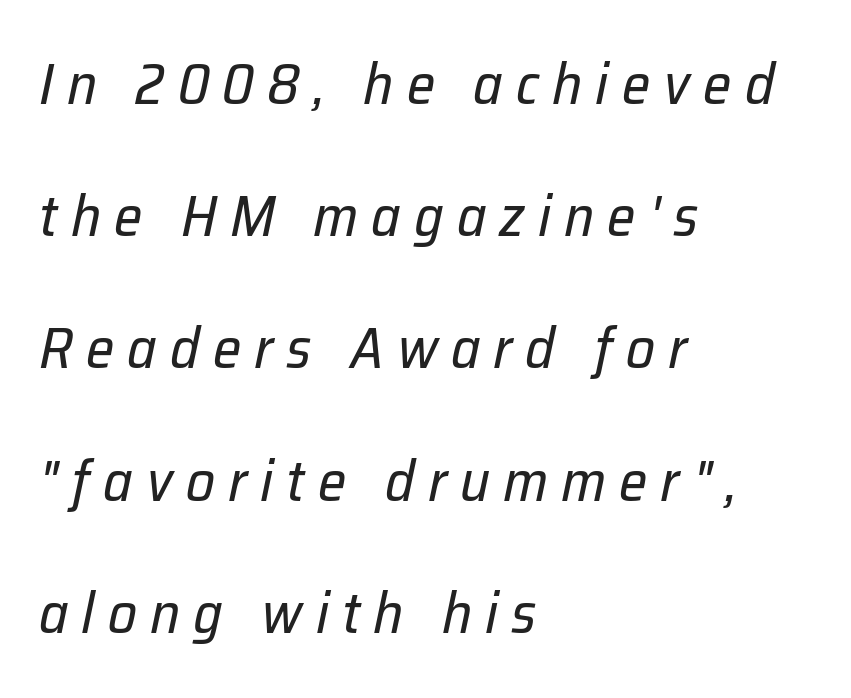
{"italic": "yes", "lean": "right", "slant_degrees": 12, "bold": "no", "weight": "regular", "width": "normal", "stroke_contrast": "low", "x_height": "medium", "monospaced": "no", "underline": "no", "align": "left", "line_spacing": "loose", "line_spacing_ratio": 2.32, "letter_spacing": "wide", "letter_spacing_em": 0.23, "glyph_px": 57}
